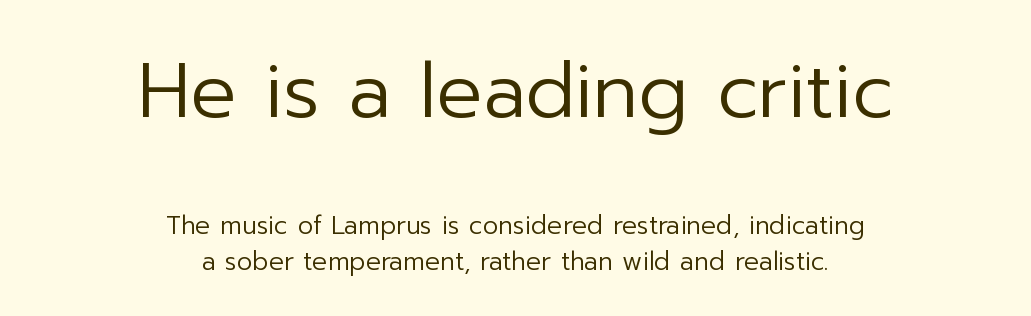
{"serif": "no", "italic": "no", "bold": "no", "weight": "regular", "width": "normal", "stroke_contrast": "low", "x_height": "medium", "monospaced": "no", "underline": "no", "align": "center", "line_spacing": "normal", "line_spacing_ratio": 1.46, "letter_spacing": "normal", "letter_spacing_em": 0.0, "larger_block": "first", "size_ratio": 3.04, "glyph_px": 76}
